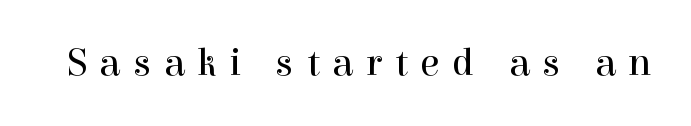
Plain, unruled lines of type. Short note: letters widely spaced. Stems and bowls with no extra thickness — not bold. The rendering uses natural spacing where letterforms have individual widths. Observe the serifs anchoring each vertical stroke in this sample. Ascenders rise straight up at ninety degrees.
